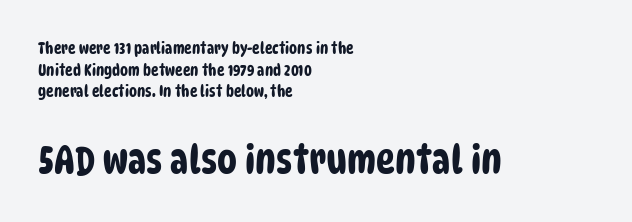
Q: Is the typeface a serif or a sans-serif typeface? A: Sans-serif.
Q: Is the text underlined? A: No.
Q: How is the paragraph aligned? A: Left-aligned.
Q: Is the spacing between letters normal or unusually wide? A: Normal.
Q: Is the spacing between lines tight, normal or loose? A: Normal.
Q: Which block of text is set in a larger size, the first (top) or the second (bottom)? A: The second (bottom) one.
Q: Width (condensed, normal, or wide)? A: Condensed.
Q: Stroke contrast? A: Low.
Q: x-height? A: Large.
Q: Monospaced? A: No.
